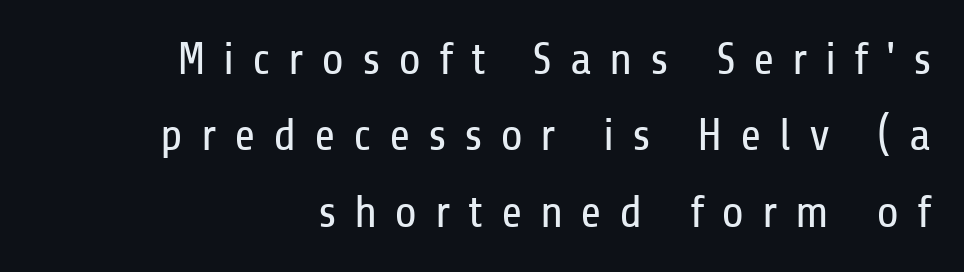
The image shows 46 px regular-weight, condensed sans-serif type, upright; set right-aligned, normal line spacing (1.66x), unusually wide letter spacing (+0.38 em), not underlined; low stroke contrast and a medium x-height.
